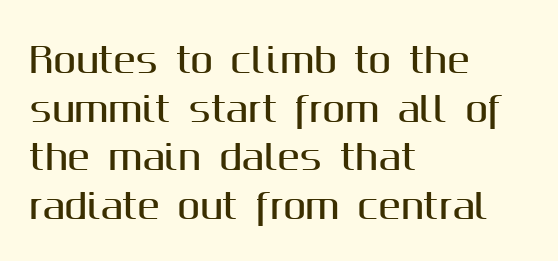
{"serif": "no", "italic": "no", "width": "normal", "stroke_contrast": "medium", "x_height": "medium", "monospaced": "no", "underline": "no", "align": "left", "line_spacing": "normal", "line_spacing_ratio": 1.43, "letter_spacing": "normal", "letter_spacing_em": 0.0, "glyph_px": 34}
